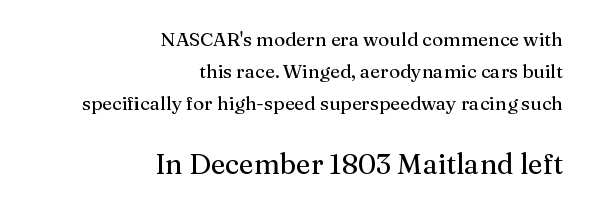
{"serif": "yes", "italic": "no", "width": "normal", "stroke_contrast": "medium", "x_height": "medium", "monospaced": "no", "underline": "no", "align": "right", "line_spacing": "normal", "line_spacing_ratio": 1.69, "letter_spacing": "normal", "letter_spacing_em": 0.0, "larger_block": "second", "size_ratio": 1.47, "glyph_px": 28}
